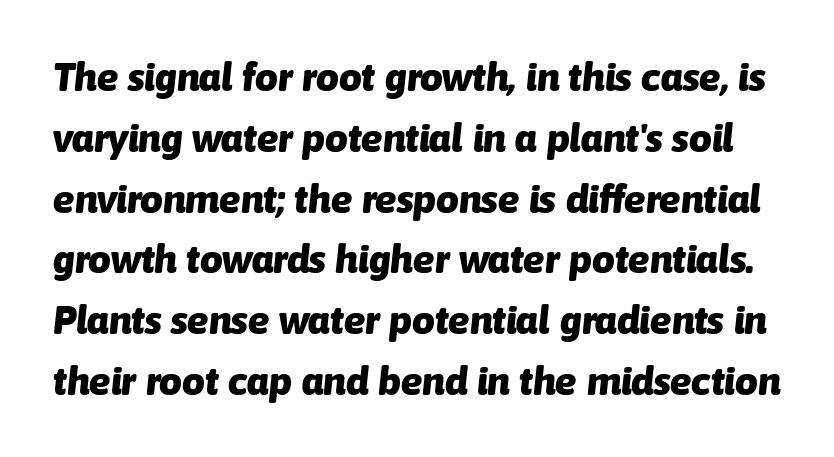
The foot of each line stays bare and open. Line spacing here is normal. Honestly, the letter spacing is just normal — you wouldn't notice it. The strokes are fattened all the way to bold. Spacing verdict: proportional, widths tailored to each character.
